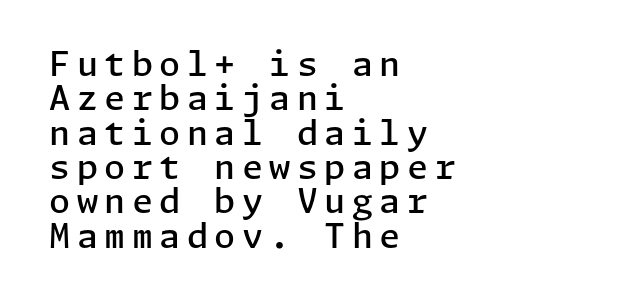
Q: Is the text bold? A: Semi-bold.
Q: Is the text italic (slanted)? A: No, it is upright.
Q: Is the typeface a serif or a sans-serif typeface? A: Sans-serif.
Q: Is the text underlined? A: No.
Q: How is the paragraph aligned? A: Left-aligned.
Q: Is the spacing between lines tight, normal or loose? A: Tight.
Q: Width (condensed, normal, or wide)? A: Normal.
Q: Stroke contrast? A: Low.
Q: x-height? A: Medium.
